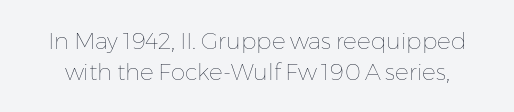
Rule under the text: the space is simply empty. A normal amount of white space separates one row of letters from the next. Stroke thickness stays within the range of a standard reading face or lighter. Characters remain perfectly vertical along every line. Short note: letters normally spaced.
